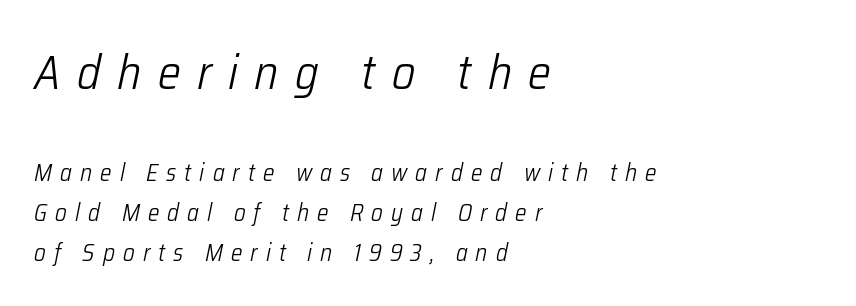
{"italic": "yes", "lean": "right", "slant_degrees": 12, "bold": "no", "weight": "light", "width": "condensed", "stroke_contrast": "low", "x_height": "medium", "monospaced": "no", "underline": "no", "align": "left", "line_spacing": "normal", "line_spacing_ratio": 1.67, "letter_spacing": "wide", "letter_spacing_em": 0.34, "larger_block": "first", "size_ratio": 2.0, "glyph_px": 48}
